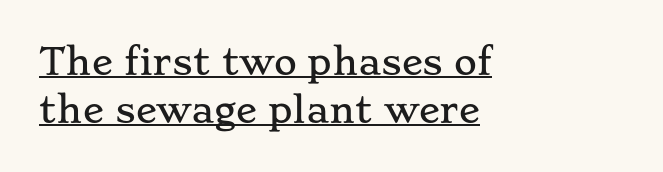
The image shows 35 px wide serif type, upright; set left-aligned, normal line spacing (1.38x), normal letter spacing, underlined; low stroke contrast and a small x-height.
